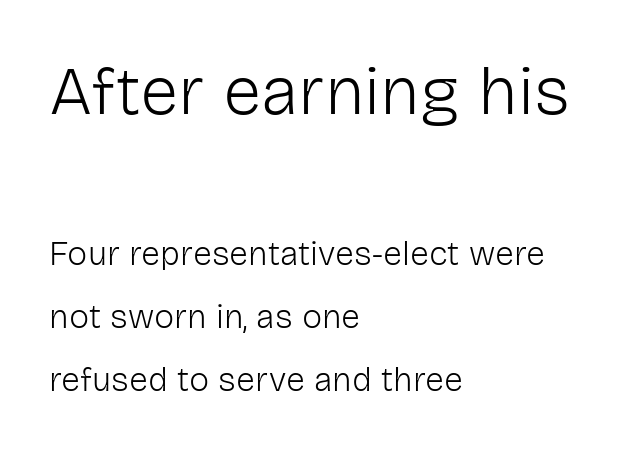
In CSS terms this would be text-align: left. Nothing unusual about the tracking: characters are spaced as the font intends. Check under the words: just untouched page. The block sitting higher on the canvas is the one with enlarged characters. Proportional: the letters do not fall into vertical columns.
